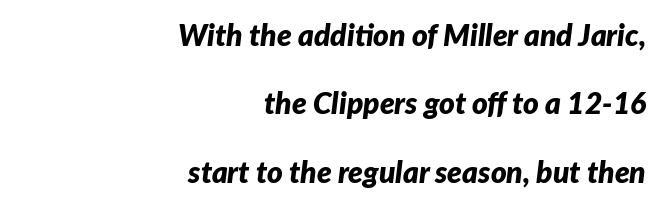
Q: Is the text bold? A: Yes.
Q: Is the text italic (slanted)? A: Yes, it leans right by about 7 degrees.
Q: Is the text underlined? A: No.
Q: How is the paragraph aligned? A: Right-aligned.
Q: Is the spacing between letters normal or unusually wide? A: Normal.
Q: Is the spacing between lines tight, normal or loose? A: Loose.
Q: Width (condensed, normal, or wide)? A: Normal.
Q: Stroke contrast? A: Low.
Q: x-height? A: Medium.
Q: Monospaced? A: No.
